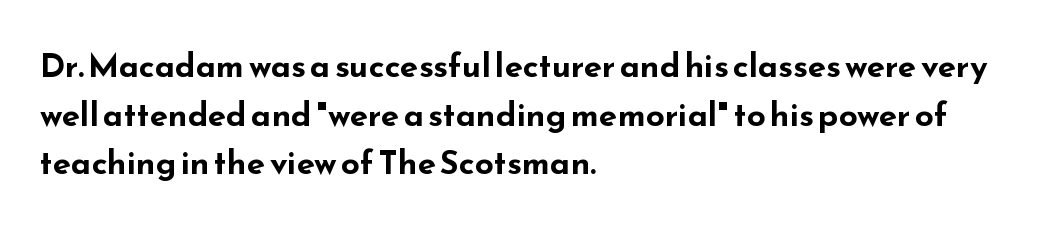
The image shows 33 px bold, wide sans-serif type, upright; set left-aligned, normal line spacing (1.47x), normal letter spacing, not underlined; low stroke contrast and a small x-height.
